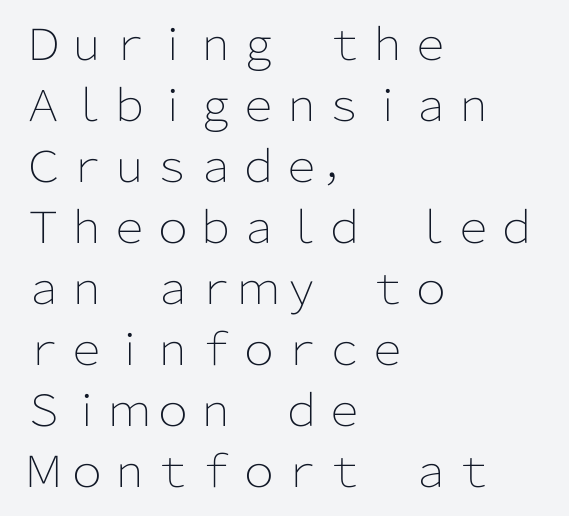
These lines are composed in type without serifs. There is no visible air inserted between adjacent glyphs. Vertical stems look standard width or narrower in stroke. The compositor pushed each line to the left boundary.
